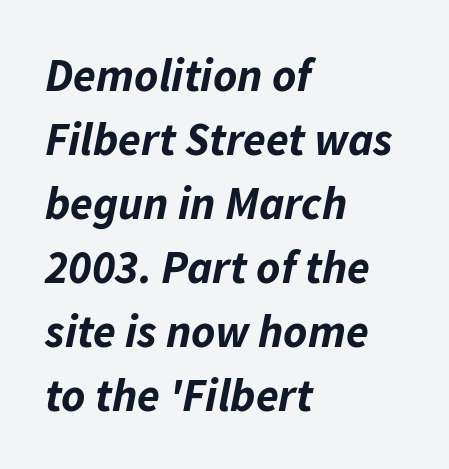
The image shows 46 px bold type, italic (leaning right); set left-aligned, normal line spacing (1.39x), normal letter spacing, not underlined; low stroke contrast and a medium x-height.
